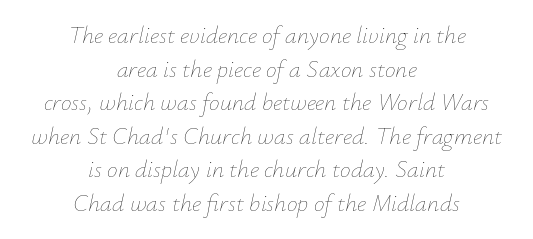
The image shows 24 px text type, italic (leaning right); set centered, normal line spacing (1.4x), normal letter spacing, not underlined.
